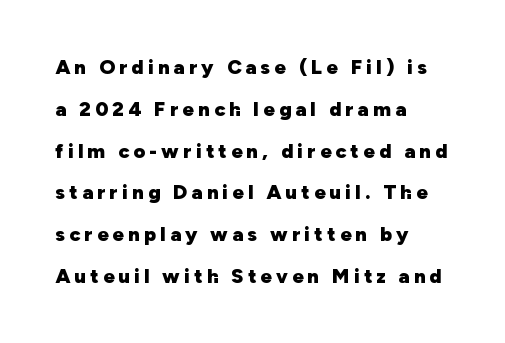
Q: Is the text bold? A: Yes.
Q: Is the text italic (slanted)? A: No, it is upright.
Q: Is the text underlined? A: No.
Q: How is the paragraph aligned? A: Left-aligned.
Q: Is the spacing between letters normal or unusually wide? A: Unusually wide.
Q: Is the spacing between lines tight, normal or loose? A: Loose.
